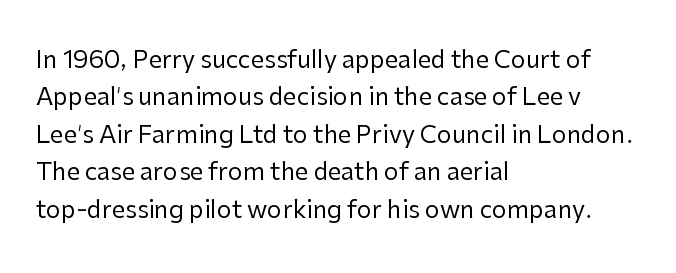
{"italic": "no", "bold": "no", "underline": "no", "align": "left", "line_spacing": "normal", "line_spacing_ratio": 1.56, "letter_spacing": "normal", "letter_spacing_em": 0.0, "glyph_px": 24}
